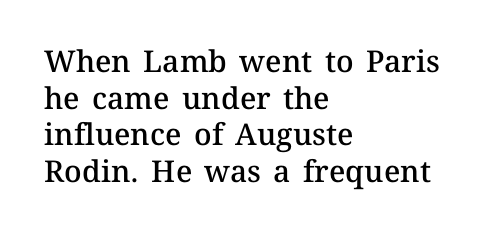
Q: Is the text bold? A: Semi-bold.
Q: Is the text italic (slanted)? A: No, it is upright.
Q: Is the text underlined? A: No.
Q: How is the paragraph aligned? A: Left-aligned.
Q: Is the spacing between letters normal or unusually wide? A: Normal.
Q: Width (condensed, normal, or wide)? A: Normal.
Q: Stroke contrast? A: Medium.
Q: x-height? A: Medium.
Q: Monospaced? A: No.
